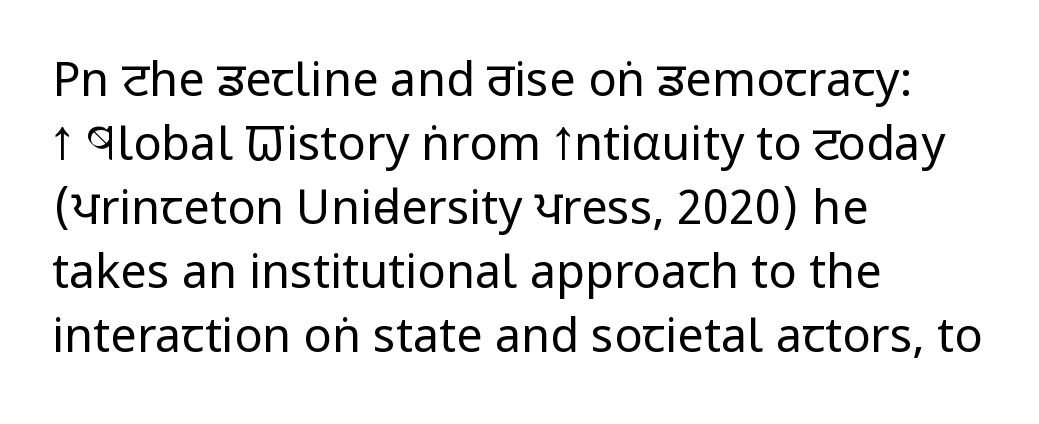
{"serif": "no", "italic": "no", "bold": "no", "weight": "regular", "width": "condensed", "stroke_contrast": "low", "x_height": "large", "monospaced": "no", "underline": "no", "align": "left", "line_spacing": "normal", "line_spacing_ratio": 1.36, "letter_spacing": "normal", "letter_spacing_em": 0.0, "glyph_px": 47}
